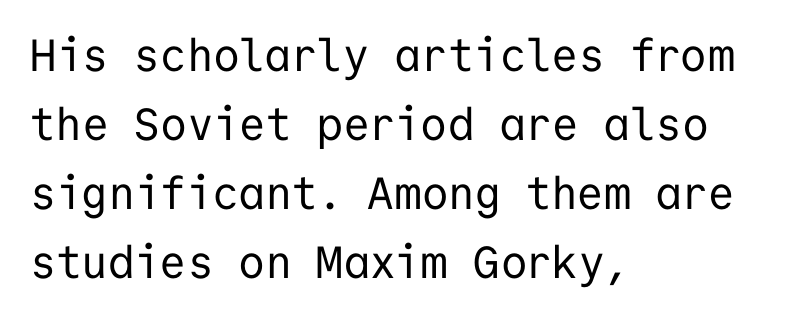
Q: Is the text bold? A: No.
Q: Is the text italic (slanted)? A: No, it is upright.
Q: Is the typeface a serif or a sans-serif typeface? A: Sans-serif.
Q: Is the text underlined? A: No.
Q: How is the paragraph aligned? A: Left-aligned.
Q: Is the spacing between letters normal or unusually wide? A: Normal.
Q: Is the spacing between lines tight, normal or loose? A: Normal.
Q: Width (condensed, normal, or wide)? A: Normal.
Q: Stroke contrast? A: Low.
Q: x-height? A: Medium.
Q: Monospaced? A: Yes.
